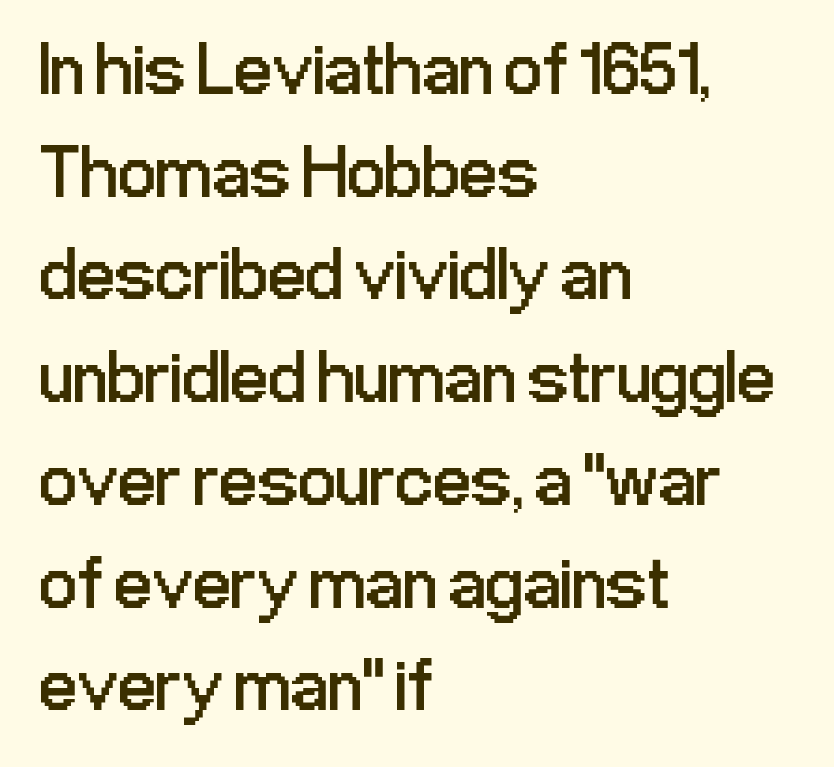
{"serif": "no", "italic": "no", "bold": "no", "weight": "regular", "width": "condensed", "stroke_contrast": "low", "x_height": "medium", "monospaced": "no", "underline": "no", "align": "left", "line_spacing": "normal", "line_spacing_ratio": 1.37, "letter_spacing": "normal", "letter_spacing_em": 0.0, "glyph_px": 75}
